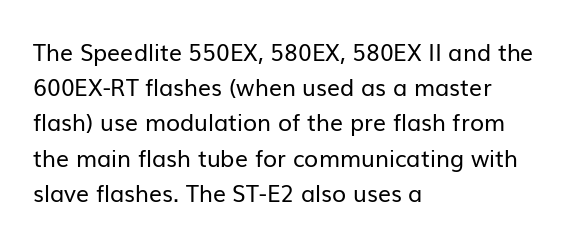
{"italic": "no", "bold": "no", "underline": "no", "align": "left", "line_spacing": "normal", "line_spacing_ratio": 1.53, "letter_spacing": "normal", "letter_spacing_em": 0.0, "glyph_px": 23}
